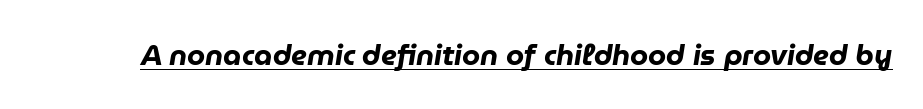
Q: Is the text bold? A: Yes.
Q: Is the text italic (slanted)? A: Yes, it leans right by about 9 degrees.
Q: Is the text underlined? A: Yes.
Q: Is the spacing between letters normal or unusually wide? A: Normal.
Q: Width (condensed, normal, or wide)? A: Normal.
Q: Stroke contrast? A: Low.
Q: x-height? A: Medium.
Q: Monospaced? A: No.
